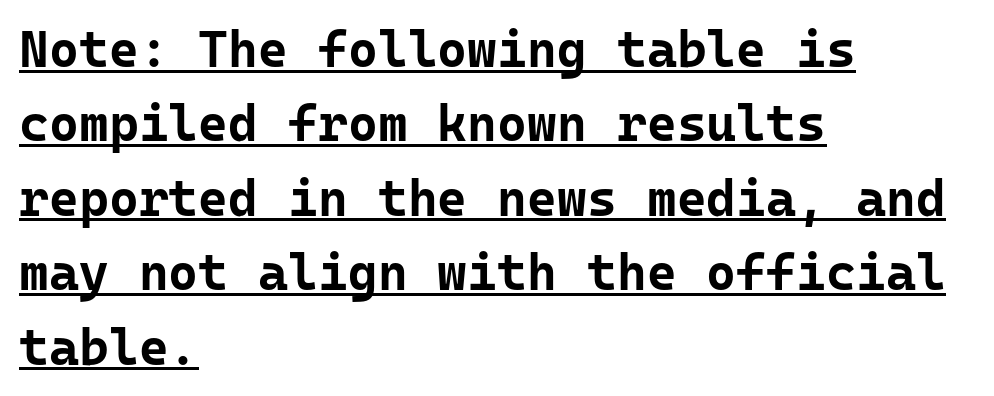
How are the letters spaced? Ordinarily, with no added tracking. This is the regular roman posture of the typeface. The rendering shows plain stroke endings on the letterforms — a sans-serif design. In designer terms, the underline attribute is active on this setting. The rendering uses a bold face; every stroke is thick and dark.
